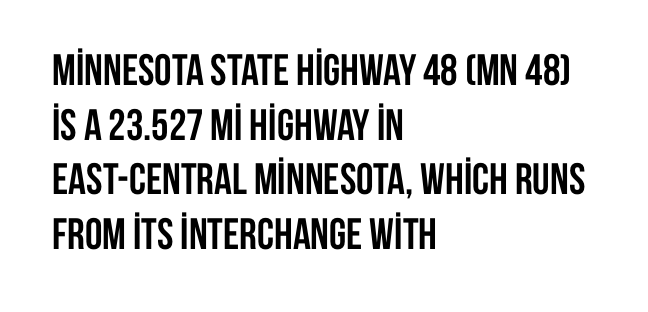
Looks like regular typesetting: each glyph gets only the width it needs. Short and long lines alike share a common starting point at left. The rendering shows plain stroke endings on the letterforms — a sans-serif design. This is roman type, the default non-slanted kind.
